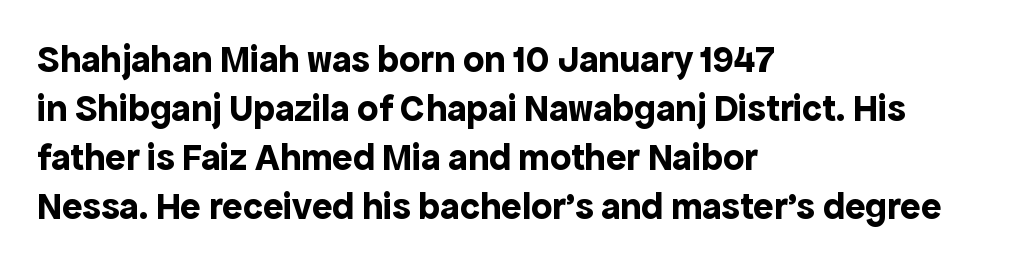
Underlining? Definitely not there. The letters advance in unequal steps, a hallmark of proportional type. Does the leading feel generous? No, just average. You could call the tracking neutral — neither tight nor loose. Does the weight exceed regular? Yes, all the way to bold.
